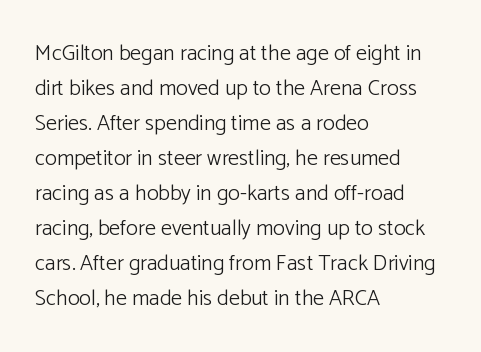
Q: Is the text bold? A: No.
Q: Is the text italic (slanted)? A: No, it is upright.
Q: Is the text underlined? A: No.
Q: How is the paragraph aligned? A: Left-aligned.
Q: Is the spacing between letters normal or unusually wide? A: Normal.
Q: Is the spacing between lines tight, normal or loose? A: Normal.
